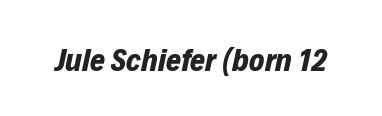
{"italic": "yes", "lean": "right", "slant_degrees": 12, "bold": "yes", "weight": "bold", "width": "normal", "stroke_contrast": "low", "x_height": "medium", "monospaced": "no", "underline": "no", "letter_spacing": "normal", "letter_spacing_em": 0.0, "glyph_px": 32}
